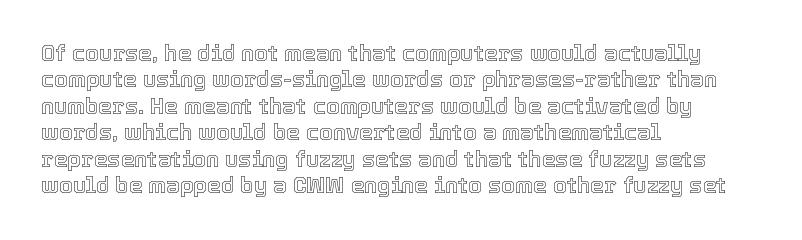
{"italic": "no", "underline": "no", "align": "left", "line_spacing_ratio": 1.2, "letter_spacing": "normal", "letter_spacing_em": 0.0, "glyph_px": 22}
